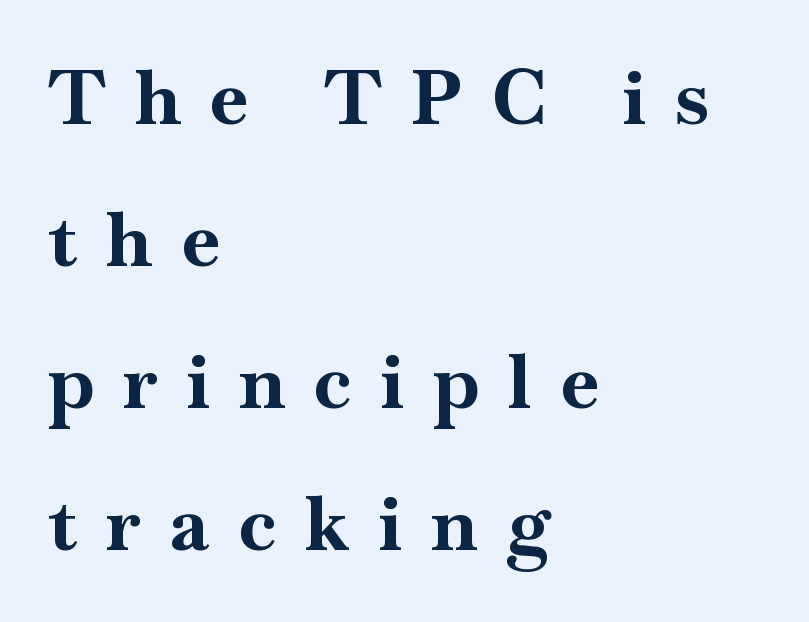
The lines in this sample share a left origin and differ only in where they stop. Each letter's strokes conclude with small projecting serifs. Is the type bold? Yes — the strokes are clearly thick and heavy. The face used here is proportionally spaced, like ordinary book or web type.
